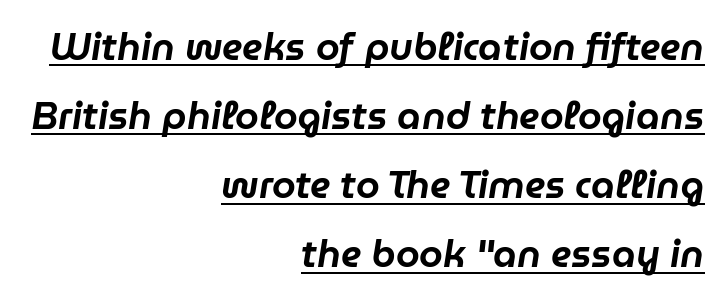
{"italic": "yes", "lean": "right", "slant_degrees": 9, "width": "normal", "stroke_contrast": "low", "x_height": "medium", "monospaced": "no", "underline": "yes", "align": "right", "line_spacing_ratio": 1.82, "letter_spacing": "normal", "letter_spacing_em": 0.0, "glyph_px": 38}
